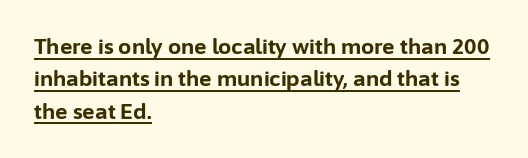
Nobody touched the tracking dial on this one. Typesetter's note: full bold, strokes at maximum text heaviness. Like a heading marked for emphasis, these lines bear an underscore. Quick note: interline space is typical. Posture: upright roman. All the whitespace from short lines collects on the right.
